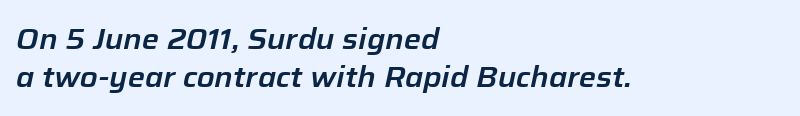
No extra tracking has been applied to these lines. The glyphs look as if they've been sheared to an angle. Here the designer chose a conventional face with non-uniform glyph widths. A normal amount of white space separates one row of letters from the next. The paragraph shown leans on its left margin.
